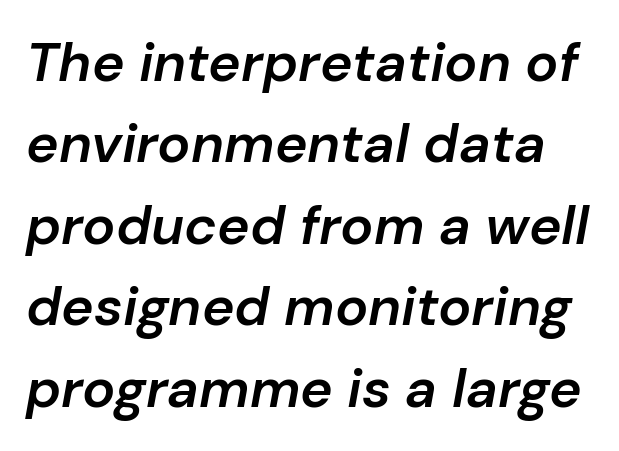
Q: Is the text bold? A: Semi-bold.
Q: Is the text italic (slanted)? A: Yes, it leans right by about 10 degrees.
Q: Is the text underlined? A: No.
Q: Is the spacing between letters normal or unusually wide? A: Normal.
Q: Is the spacing between lines tight, normal or loose? A: Normal.
Q: Width (condensed, normal, or wide)? A: Normal.
Q: Stroke contrast? A: Low.
Q: x-height? A: Medium.
Q: Monospaced? A: No.
